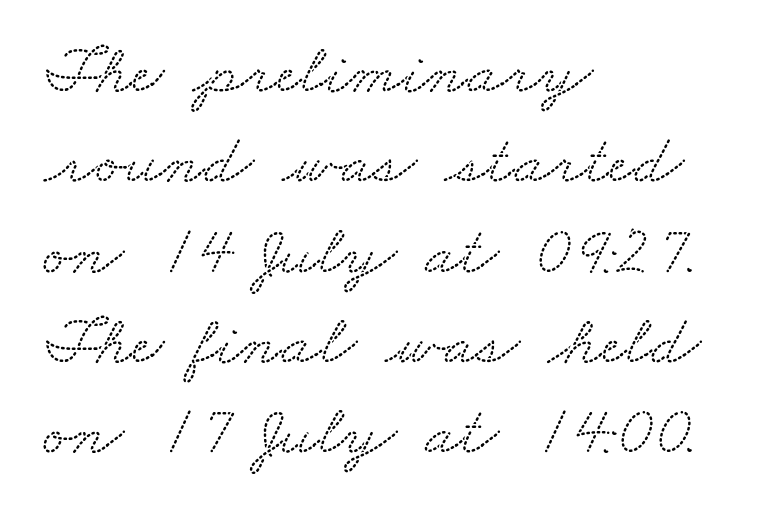
{"width": "wide", "stroke_contrast": "low", "x_height": "small", "monospaced": "no", "underline": "no", "align": "left", "line_spacing": "normal", "line_spacing_ratio": 1.29, "letter_spacing": "normal", "letter_spacing_em": 0.0, "glyph_px": 70}
